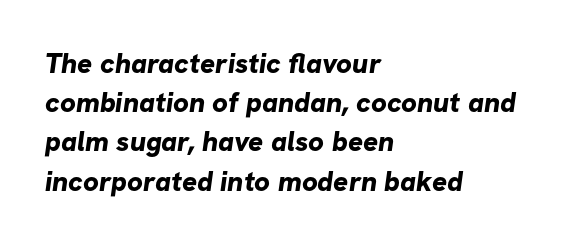
Q: Is the text bold? A: Yes.
Q: Is the typeface a serif or a sans-serif typeface? A: Sans-serif.
Q: Is the text underlined? A: No.
Q: How is the paragraph aligned? A: Left-aligned.
Q: Is the spacing between letters normal or unusually wide? A: Normal.
Q: Is the spacing between lines tight, normal or loose? A: Normal.
Q: Width (condensed, normal, or wide)? A: Normal.
Q: Stroke contrast? A: Low.
Q: x-height? A: Medium.
Q: Monospaced? A: No.
